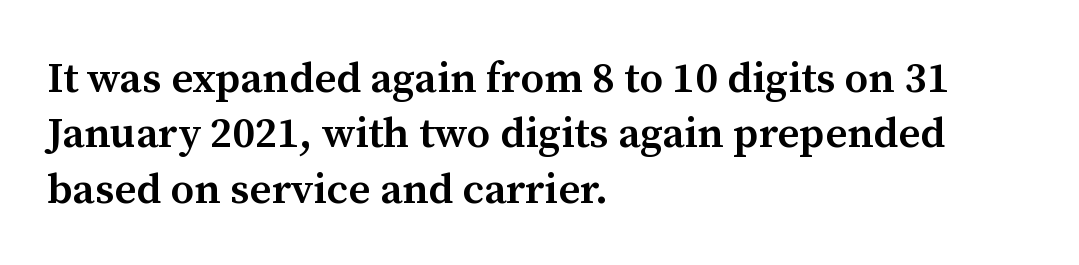
The font family rendered here belongs to the serif group. These lines carry some extra weight — a demibold, not a full bold. The compositor pushed each line to the left boundary. Anything drawn beneath the words? Only blank space. Every character sits straight up, as roman type does.
